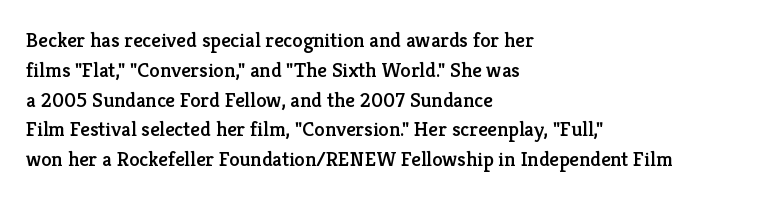
{"italic": "no", "underline": "no", "align": "left", "line_spacing": "normal", "line_spacing_ratio": 1.42, "letter_spacing": "normal", "letter_spacing_em": 0.0, "glyph_px": 21}
